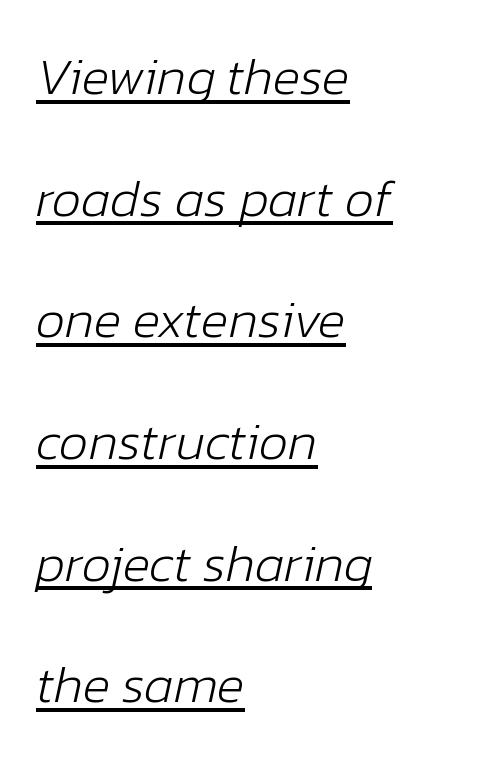
The image shows 52 px light type, italic (leaning right); set left-aligned, loose line spacing (2.34x), normal letter spacing, underlined; low stroke contrast and a medium x-height.
